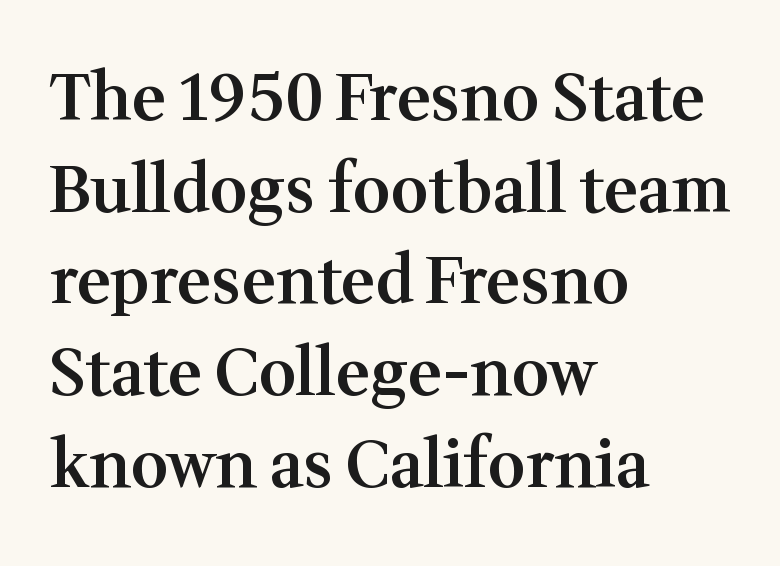
The image shows 65 px semibold serif type, upright; set left-aligned, normal line spacing (1.41x), normal letter spacing, not underlined; medium stroke contrast and a medium x-height.
